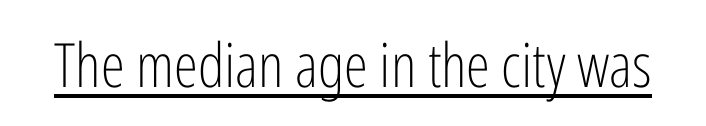
Characters remain perfectly vertical along every line. No letter is thick-stroked: the sample isn't bold. This sample uses a sans-serif face. Each letter keeps its own natural width here, so spacing adapts to shape.
